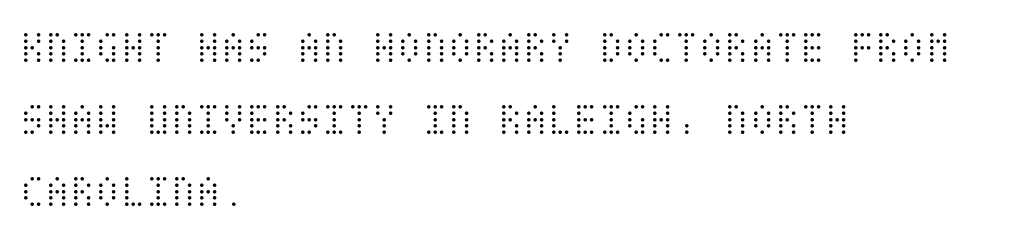
Q: Is the text bold? A: No.
Q: Is the text italic (slanted)? A: No, it is upright.
Q: Is the text underlined? A: No.
Q: How is the paragraph aligned? A: Left-aligned.
Q: Is the spacing between letters normal or unusually wide? A: Normal.
Q: Is the spacing between lines tight, normal or loose? A: Normal.
Q: Width (condensed, normal, or wide)? A: Condensed.
Q: Stroke contrast? A: Medium.
Q: x-height? A: Large.
